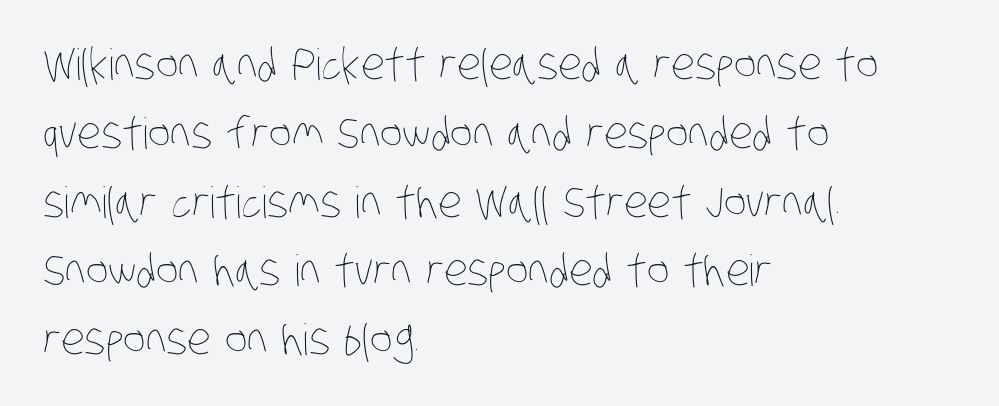
Q: Is the text bold? A: No.
Q: Is the text underlined? A: No.
Q: How is the paragraph aligned? A: Left-aligned.
Q: Is the spacing between letters normal or unusually wide? A: Normal.
Q: Is the spacing between lines tight, normal or loose? A: Normal.
Q: Width (condensed, normal, or wide)? A: Condensed.
Q: Stroke contrast? A: Low.
Q: x-height? A: Large.
Q: Monospaced? A: No.
